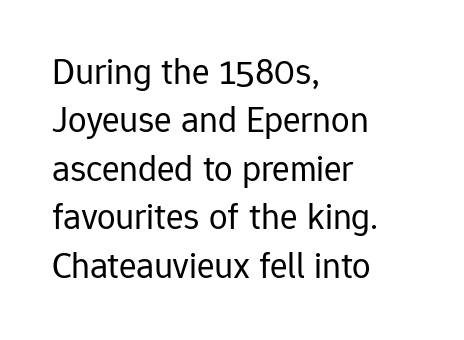
{"serif": "no", "italic": "no", "bold": "no", "weight": "regular", "width": "normal", "stroke_contrast": "low", "x_height": "medium", "monospaced": "no", "underline": "no", "align": "left", "line_spacing": "normal", "line_spacing_ratio": 1.31, "letter_spacing": "normal", "letter_spacing_em": 0.0, "glyph_px": 37}
